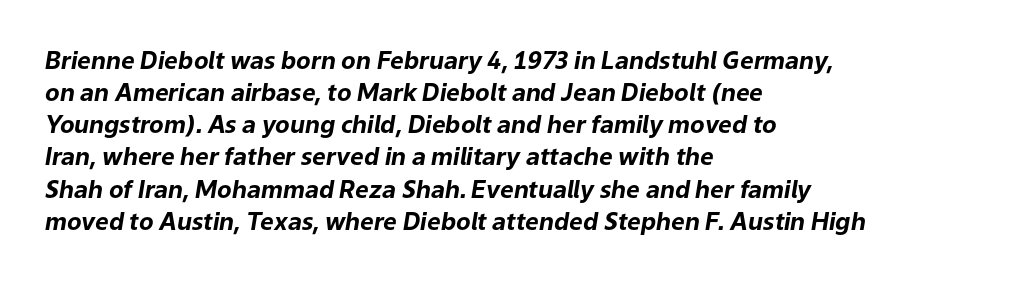
Q: Is the text bold? A: Yes.
Q: Is the text italic (slanted)? A: Yes, it leans right by about 9 degrees.
Q: Is the text underlined? A: No.
Q: How is the paragraph aligned? A: Left-aligned.
Q: Is the spacing between letters normal or unusually wide? A: Normal.
Q: Is the spacing between lines tight, normal or loose? A: Normal.
